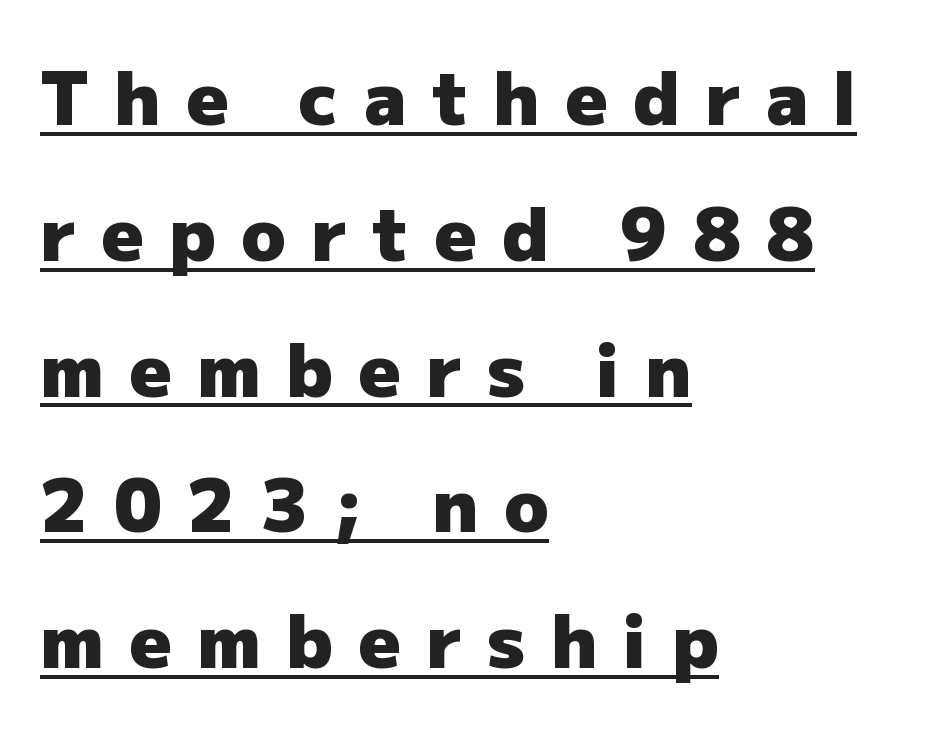
The specimen reads as upright at a glance. Letter spacing: wide. Does a line run under the words? Yes, clearly. Notice how the passage keeps a crisp vertical edge on the left only.
